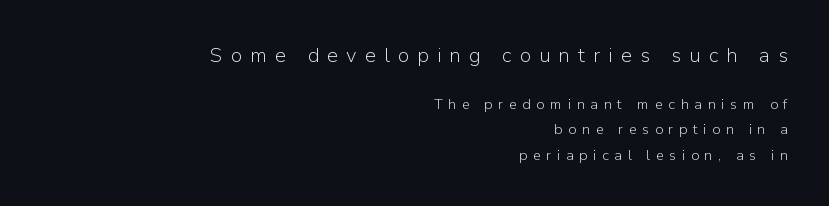
Q: Is the text bold? A: No.
Q: Is the text italic (slanted)? A: No, it is upright.
Q: Is the text underlined? A: No.
Q: How is the paragraph aligned? A: Right-aligned.
Q: Is the spacing between letters normal or unusually wide? A: Unusually wide.
Q: Which block of text is set in a larger size, the first (top) or the second (bottom)? A: The first (top) one.
